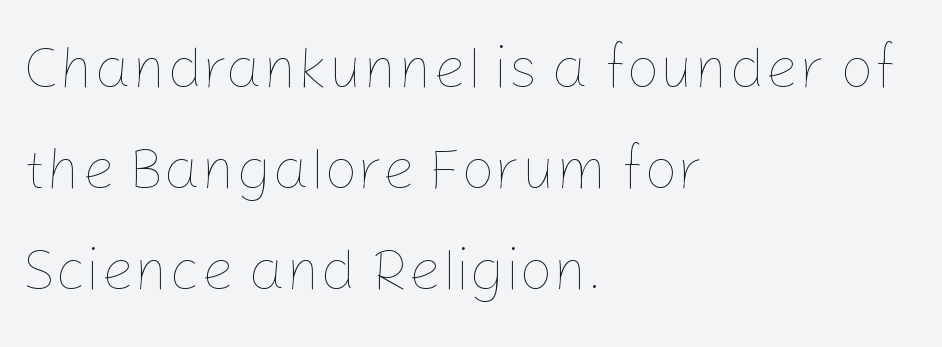
The image shows 59 px thin type, upright; set left-aligned, line spacing 1.71x, normal letter spacing, not underlined; low stroke contrast and a medium x-height.
